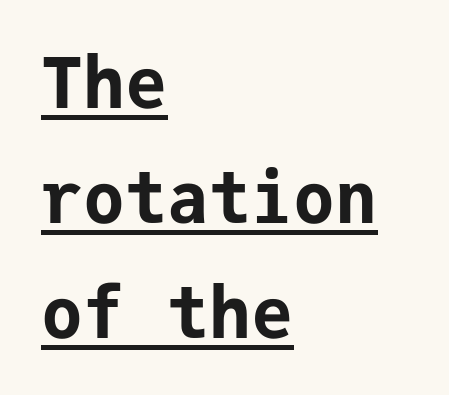
Q: Is the text bold? A: Yes.
Q: Is the text italic (slanted)? A: No, it is upright.
Q: Is the typeface a serif or a sans-serif typeface? A: Sans-serif.
Q: Is the text underlined? A: Yes.
Q: How is the paragraph aligned? A: Left-aligned.
Q: Is the spacing between letters normal or unusually wide? A: Normal.
Q: Is the spacing between lines tight, normal or loose? A: Normal.
Q: Width (condensed, normal, or wide)? A: Normal.
Q: Stroke contrast? A: Low.
Q: x-height? A: Medium.
Q: Monospaced? A: Yes.
